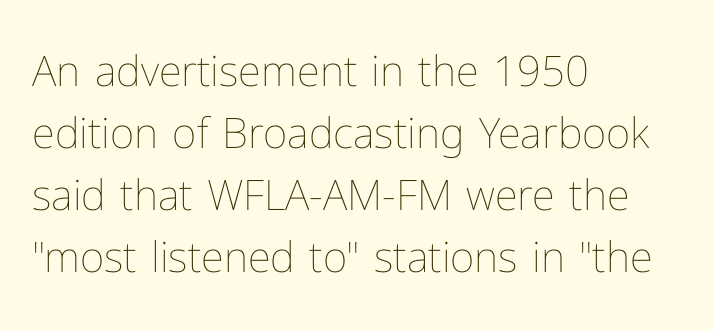
The image shows 42 px thin type, upright; set left-aligned, normal line spacing (1.48x), normal letter spacing, not underlined; low stroke contrast and a medium x-height.
